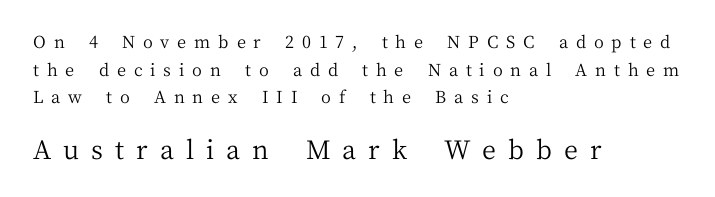
Caption: multi-line text, flush left, ragged right. The tracking reads as deliberately expanded to a designer's eye. Top chunk: small. Bottom chunk: large. Descenders hang freely into open space.
